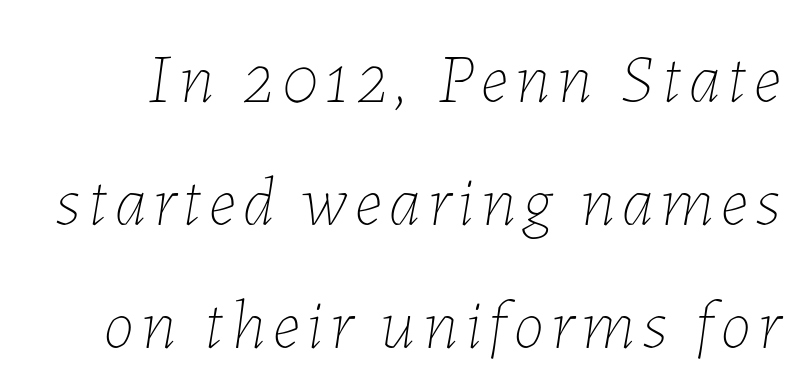
The specimen omits any rule beneath the text block's lines. Vertical stems look standard width or narrower in stroke. The whole block is typeset with a tilt. The rendering uses natural spacing where letterforms have individual widths.
